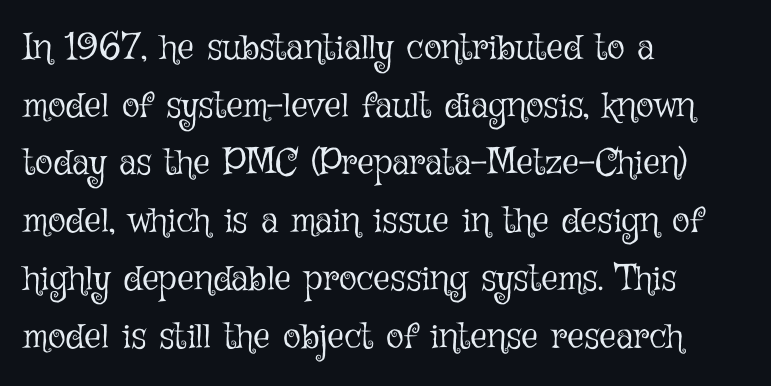
Here the glyphs are tracked normally, forming tight word shapes. These lines are rendered in a variable-pitch font. This sample uses an upright cut, with every glyph sitting square on the baseline. If you drew a ruler down the left edge, every line would touch it.
